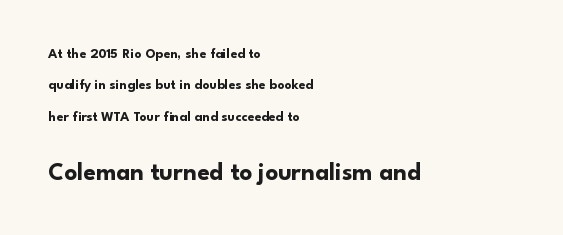
The image shows 25 px bold type, upright; set left-aligned, loose line spacing (2.24x), normal letter spacing, not underlined; the second (bottom) block is 1.79x larger.
